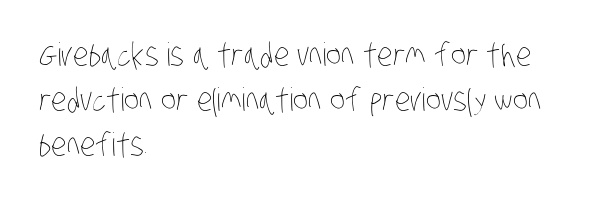
Regular leading. Weight: regular or lighter. How are the letters spaced? Ordinarily, with no added tracking. Varying glyph widths throughout — classic text-font behaviour. Decoration check: the copy has no underline.
